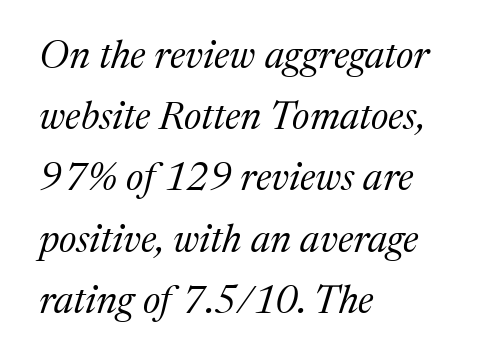
The characters are drawn with everyday or finer stroke widths. Horizontally, the lines are justified to the leading edge only. Any mark beneath the type? The region is blank. The line texture is even and compact thanks to regular tracking. What's the leading like? Ordinary, nothing unusual.
